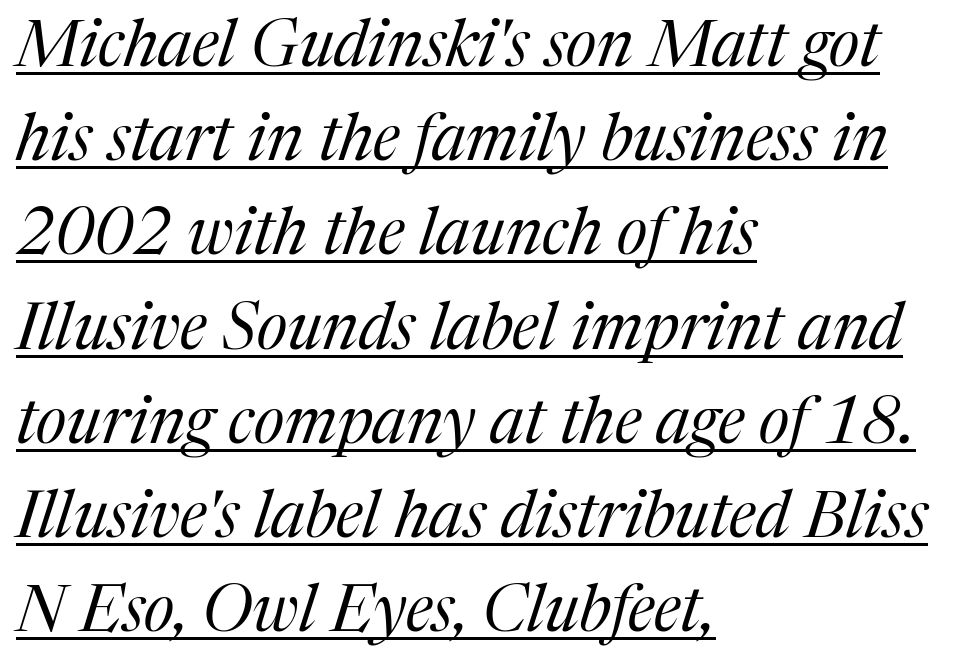
Q: Is the text bold? A: No.
Q: Is the text italic (slanted)? A: Yes, it leans right by about 17 degrees.
Q: Is the typeface a serif or a sans-serif typeface? A: Serif.
Q: Is the text underlined? A: Yes.
Q: How is the paragraph aligned? A: Left-aligned.
Q: Is the spacing between letters normal or unusually wide? A: Normal.
Q: Is the spacing between lines tight, normal or loose? A: Normal.
Q: Width (condensed, normal, or wide)? A: Normal.
Q: Stroke contrast? A: Medium.
Q: x-height? A: Medium.
Q: Monospaced? A: No.
